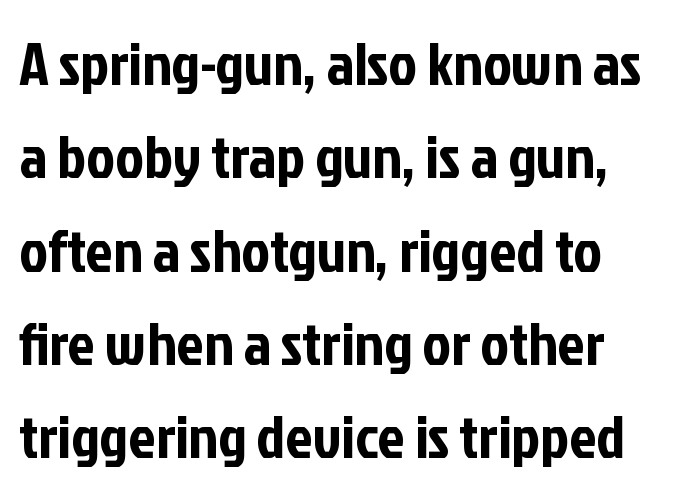
The image shows 61 px condensed sans-serif type, upright; set normal line spacing (1.53x), normal letter spacing, not underlined; low stroke contrast and a medium x-height.
